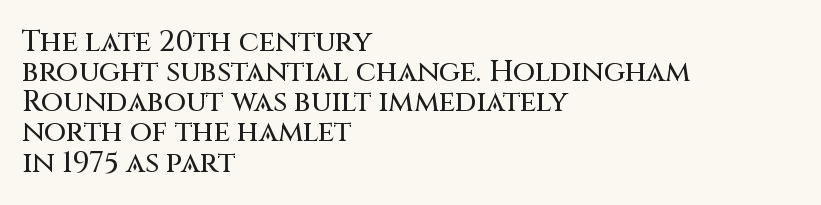
The image shows 29 px sans-serif type, upright; set left-aligned, tight line spacing (1.04x), normal letter spacing, not underlined; medium stroke contrast and a large x-height.
